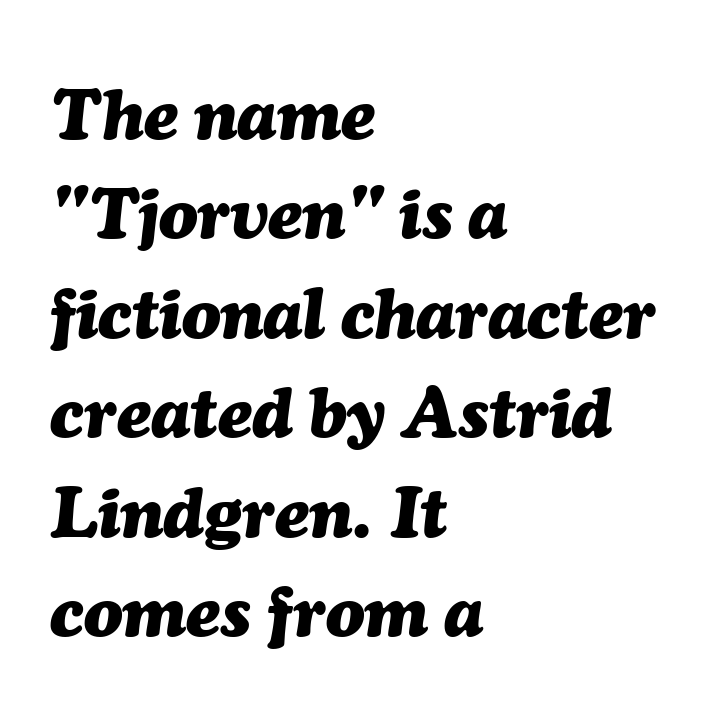
The image shows 71 px heavy type, italic (leaning right); set left-aligned, normal line spacing (1.4x), normal letter spacing, not underlined; medium stroke contrast and a medium x-height.
